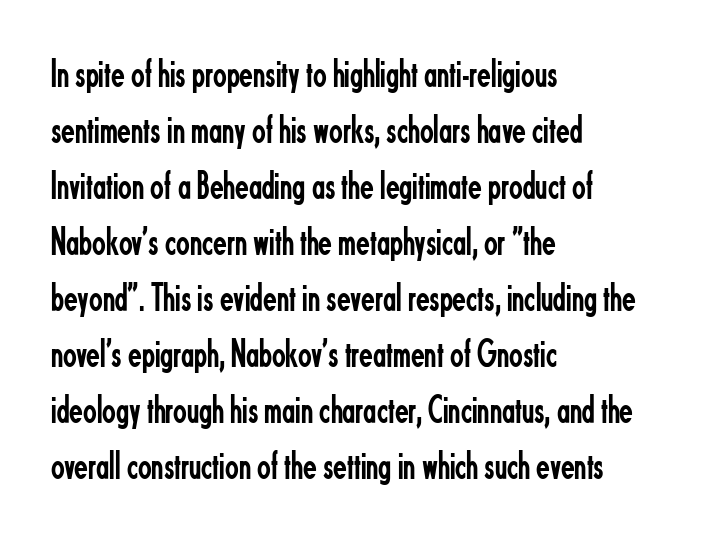
Q: Is the text bold? A: No.
Q: Is the text italic (slanted)? A: No, it is upright.
Q: Is the typeface a serif or a sans-serif typeface? A: Sans-serif.
Q: Is the text underlined? A: No.
Q: How is the paragraph aligned? A: Left-aligned.
Q: Is the spacing between letters normal or unusually wide? A: Normal.
Q: Is the spacing between lines tight, normal or loose? A: Normal.
Q: Width (condensed, normal, or wide)? A: Condensed.
Q: Stroke contrast? A: Low.
Q: x-height? A: Small.
Q: Monospaced? A: No.
